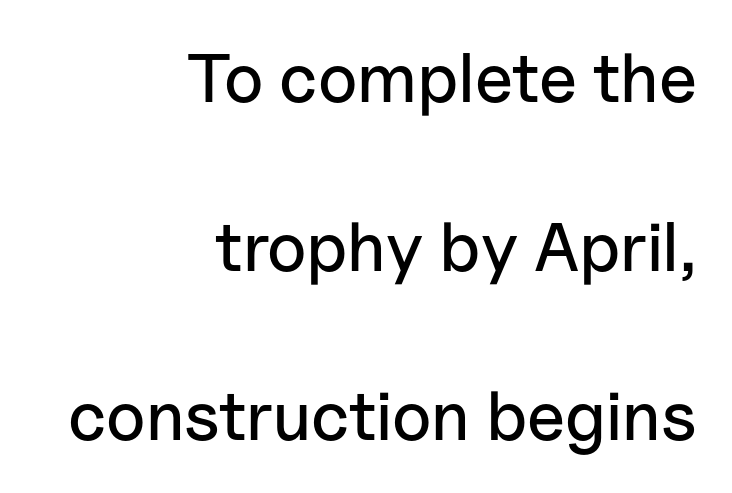
{"serif": "no", "italic": "no", "width": "normal", "stroke_contrast": "low", "x_height": "medium", "monospaced": "no", "underline": "no", "align": "right", "line_spacing": "loose", "line_spacing_ratio": 2.45, "letter_spacing": "normal", "letter_spacing_em": 0.0, "glyph_px": 69}
